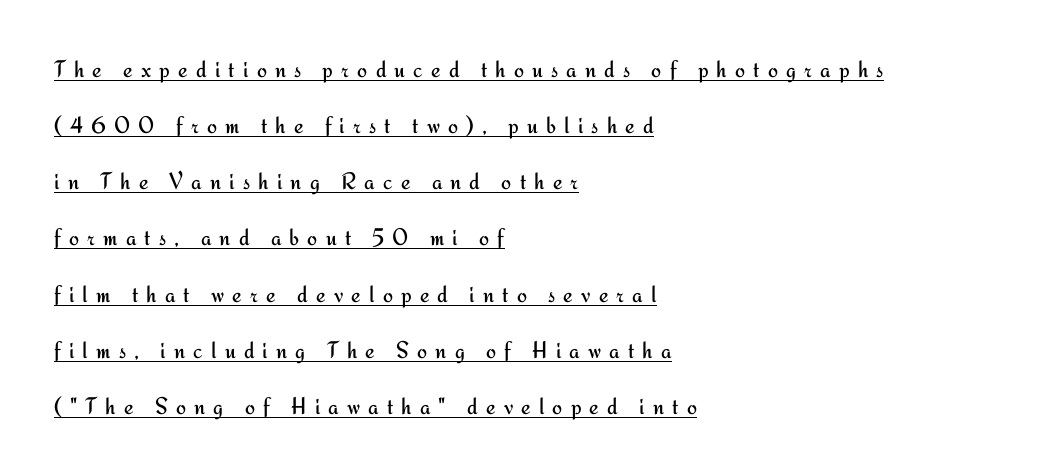
{"italic": "no", "bold": "no", "underline": "yes", "align": "left", "line_spacing": "loose", "line_spacing_ratio": 2.34, "letter_spacing": "wide", "letter_spacing_em": 0.34, "glyph_px": 24}
